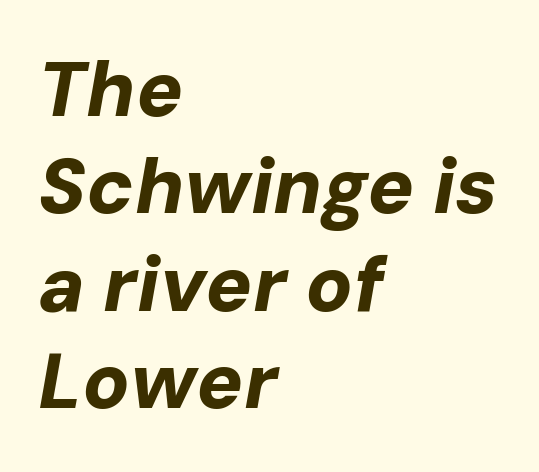
Here the designer chose a conventional face with non-uniform glyph widths. The text block is weighted toward the left margin, trailing off unevenly rightward. There is no visible air inserted between adjacent glyphs. Its strokes are broad and dark, the hallmark of bold type. Observe the lean: these are italic letterforms. The rendering uses a moderate line-height, typical for paragraphs.
